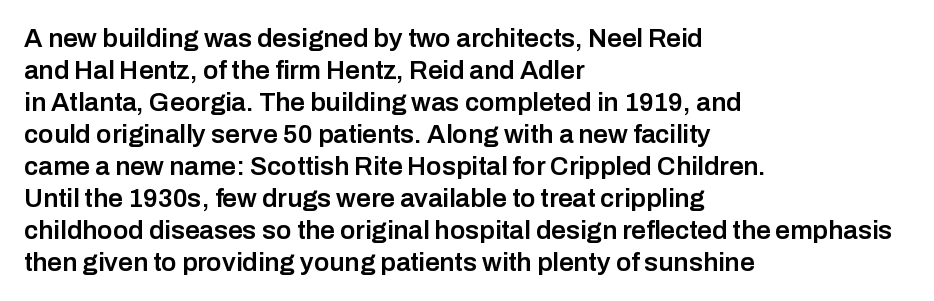
{"italic": "no", "bold": "semi", "underline": "no", "align": "left", "line_spacing_ratio": 1.23, "letter_spacing": "normal", "letter_spacing_em": 0.0, "glyph_px": 26}
